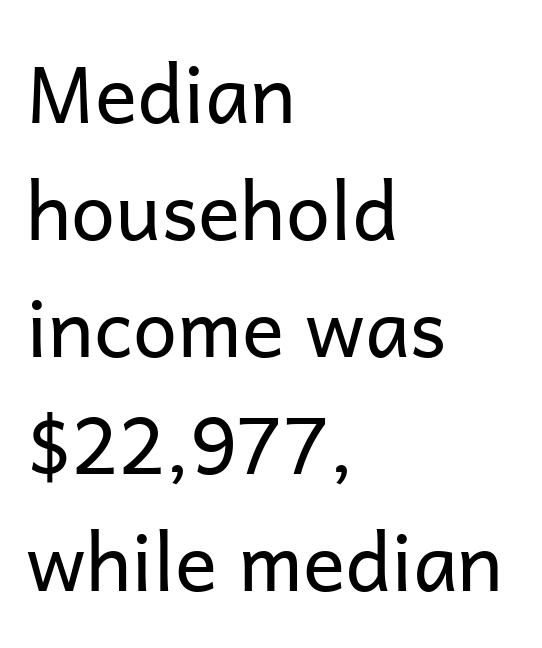
Q: Is the text bold? A: No.
Q: Is the text italic (slanted)? A: No, it is upright.
Q: Is the typeface a serif or a sans-serif typeface? A: Sans-serif.
Q: Is the text underlined? A: No.
Q: How is the paragraph aligned? A: Left-aligned.
Q: Is the spacing between letters normal or unusually wide? A: Normal.
Q: Is the spacing between lines tight, normal or loose? A: Normal.
Q: Width (condensed, normal, or wide)? A: Normal.
Q: Stroke contrast? A: Low.
Q: x-height? A: Medium.
Q: Monospaced? A: No.
